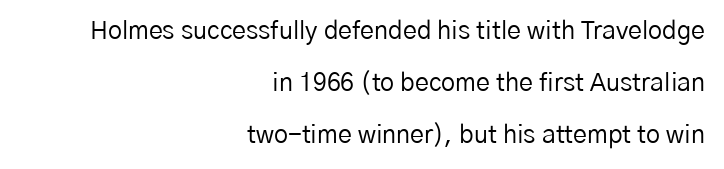
The image shows 25 px text type, upright; set right-aligned, loose line spacing (2.09x), normal letter spacing, not underlined.
